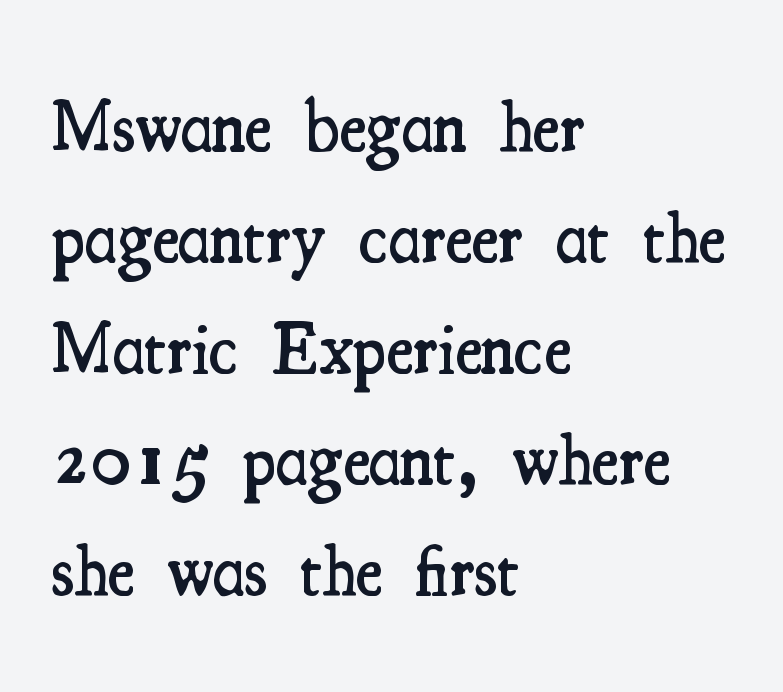
Does extra space separate the letters? No, they use regular spacing. Vertically, the passage feels balanced, rows spaced as you'd expect. Think of a printed novel: that variable character pitch is what you see here. Unlike a clean sans, this face finishes its strokes with serifs. Type without underlining.
